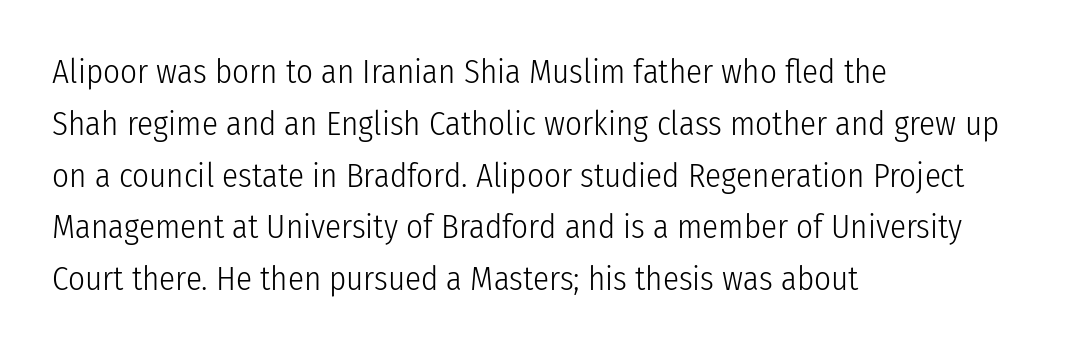
A typesetter would label this face a sans. Only glyphs here, with clear space below each row. Here the glyphs are tracked normally, forming tight word shapes. Notice how the passage keeps a crisp vertical edge on the left only. Rendered with straight, roman letterforms. Compared with typical paragraphs, the rows here are spaced about the same.
